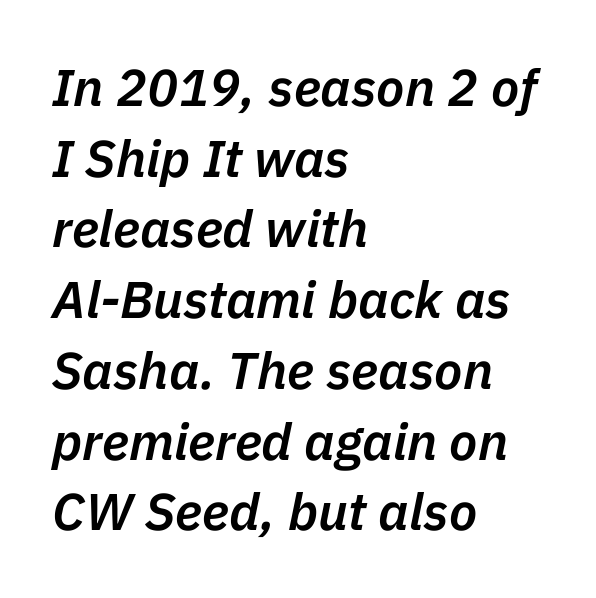
The paragraph shown leans on its left margin. A somewhat darkened texture: the type is semibold rather than bold. Looks like regular typesetting: each glyph gets only the width it needs. Words float on clear page, feet unadorned. Evenly set lines give the paragraph a standard silhouette. An italicized treatment has been applied to the whole sample.
